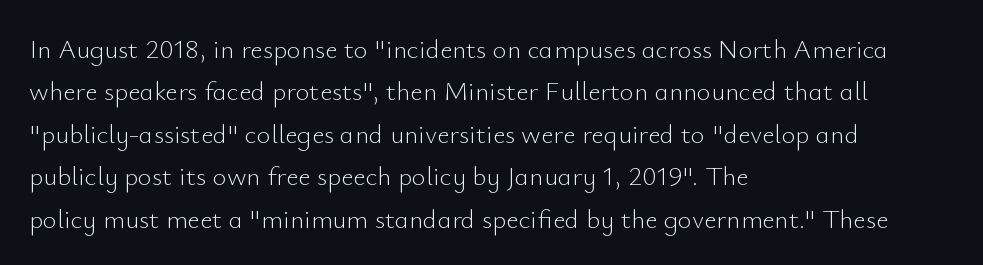
{"italic": "no", "bold": "no", "underline": "no", "align": "left", "line_spacing": "normal", "line_spacing_ratio": 1.57, "letter_spacing": "normal", "letter_spacing_em": 0.0, "glyph_px": 27}
